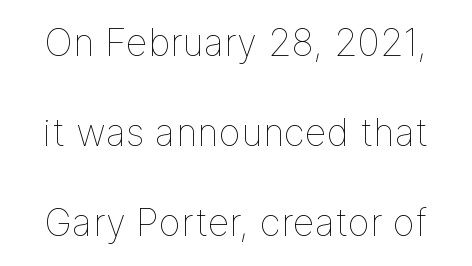
The image shows 38 px thin type, upright; set loose line spacing (2.37x), normal letter spacing, not underlined; low stroke contrast and a medium x-height.
